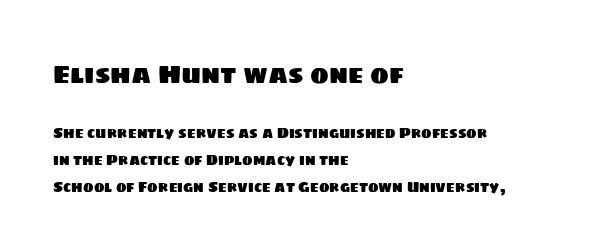
Q: Is the text underlined? A: No.
Q: How is the paragraph aligned? A: Left-aligned.
Q: Is the spacing between letters normal or unusually wide? A: Normal.
Q: Is the spacing between lines tight, normal or loose? A: Loose.
Q: Which block of text is set in a larger size, the first (top) or the second (bottom)? A: The first (top) one.
